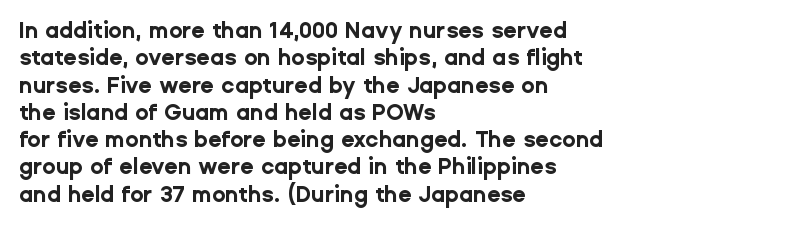
{"italic": "no", "bold": "yes", "underline": "no", "align": "left", "line_spacing_ratio": 1.24, "letter_spacing": "normal", "letter_spacing_em": 0.0, "glyph_px": 22}
